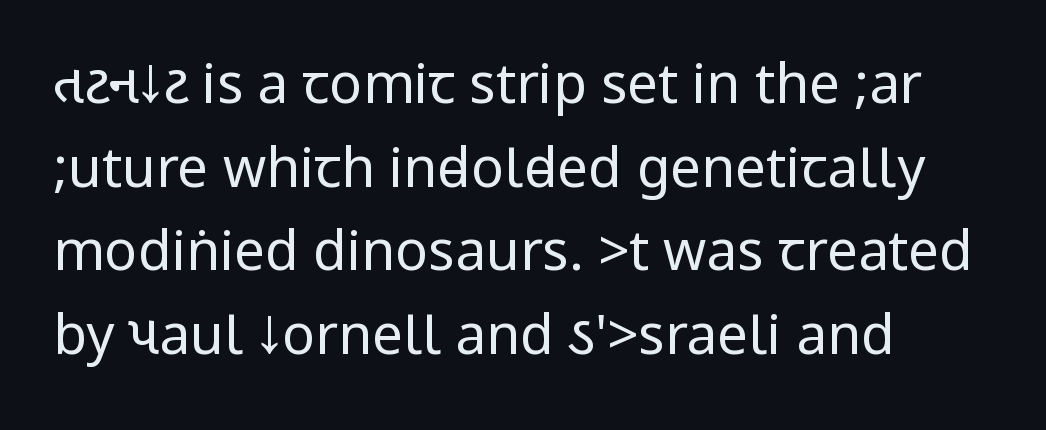
The lines in this sample share a left origin and differ only in where they stop. Tracking here is standard; glyphs follow each other at the usual distance. Ascenders rise straight up at ninety degrees. The strip under each line holds only bare page. One glance says typical: line gaps are just what's usual.
